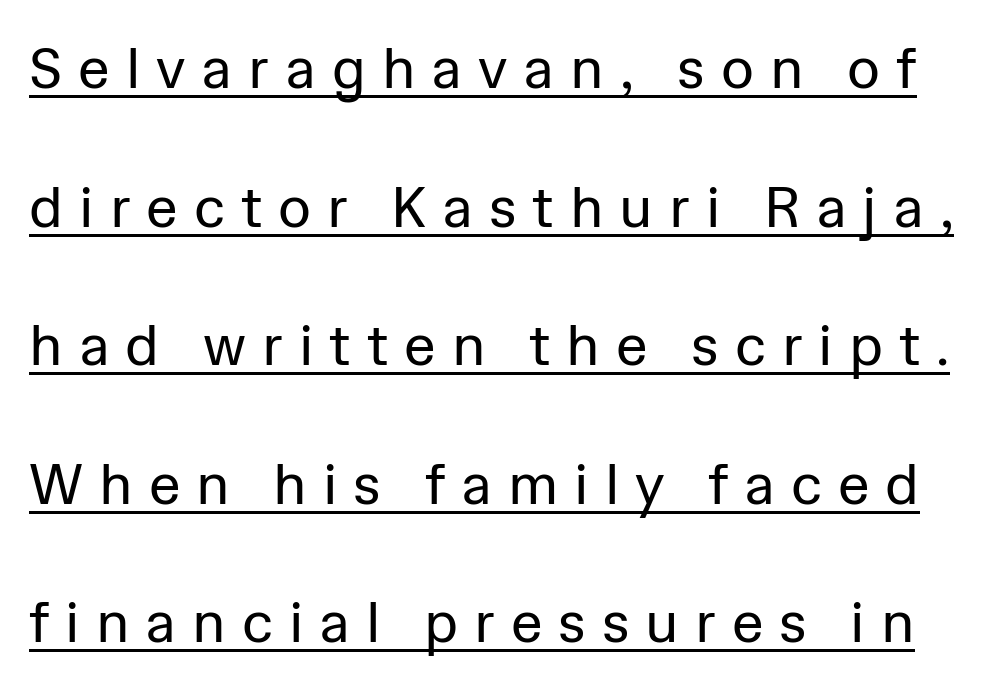
A quiet, ordinary-to-light weight characterises the typeface. Substantial extra tracking has been applied to these lines. Does the leading feel generous? Absolutely, it's lavish. This sample has the flowing, uneven cadence of proportional lettering. Honestly, the underline is the first thing you notice here. Vertical strokes here are truly vertical.
